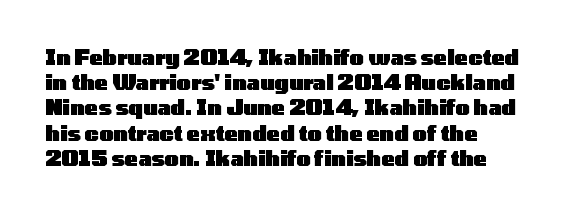
Q: Is the text bold? A: Yes.
Q: Is the text italic (slanted)? A: No, it is upright.
Q: Is the text underlined? A: No.
Q: How is the paragraph aligned? A: Left-aligned.
Q: Is the spacing between letters normal or unusually wide? A: Normal.
Q: Is the spacing between lines tight, normal or loose? A: Normal.
